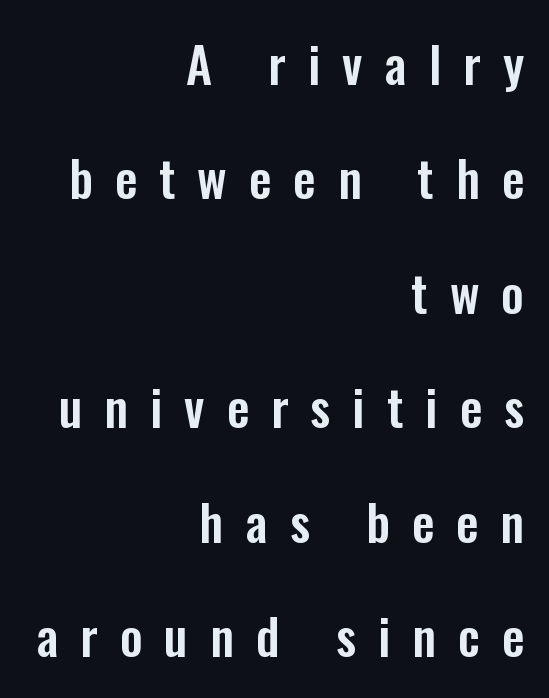
A student would call this right alignment; a typographer would say flush right, rag left. Reading down the column, the eye jumps a long way to each next line. The letters carry no serifs — their stems end cleanly without finishing strokes. The gaps between neighbouring characters are conspicuously large. Is this a fixed-width face? No — the glyphs have proportional, varying widths.
